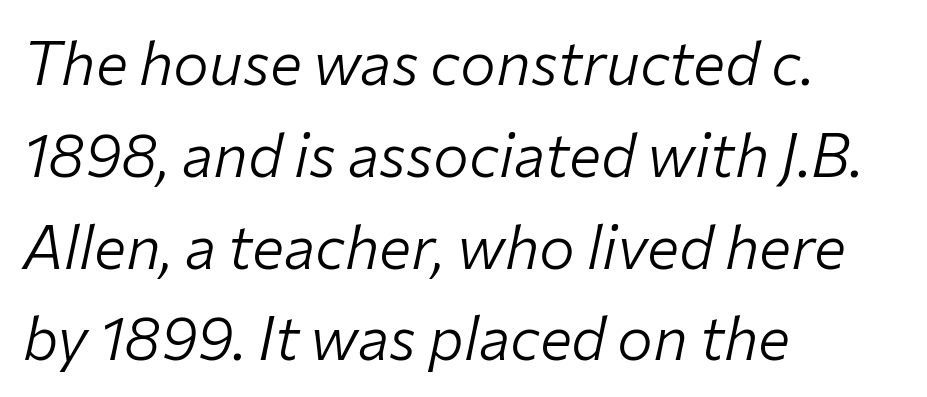
Short note: letters normally spaced. Note the varied advance widths — an 'i' is clearly narrower than an 'm'. Think standard paragraph weight, or any step lighter than that. Vertically, the passage feels balanced, rows spaced as you'd expect.
